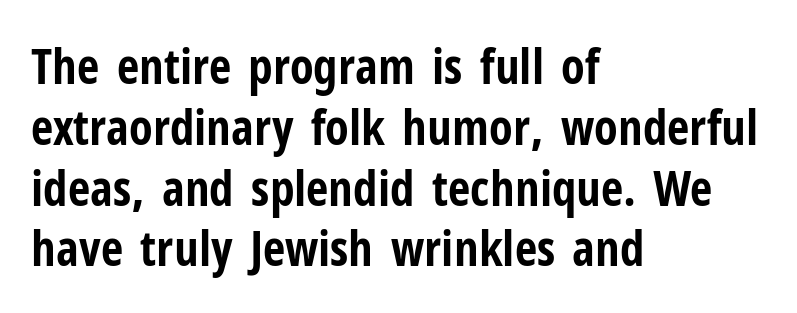
The image shows 49 px bold, condensed sans-serif type, upright; set left-aligned, line spacing 1.24x, normal letter spacing, not underlined; low stroke contrast and a medium x-height.
